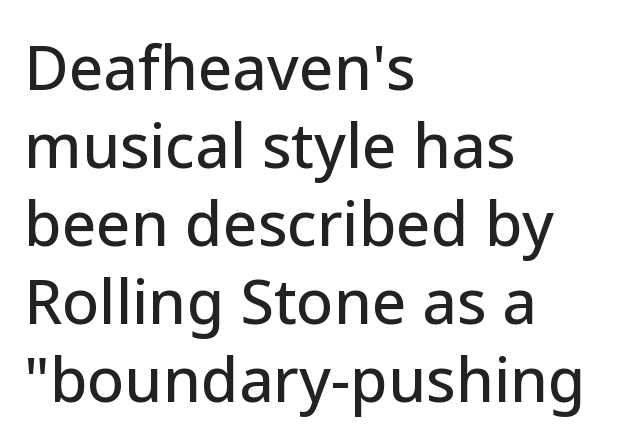
{"serif": "no", "italic": "no", "width": "normal", "stroke_contrast": "low", "x_height": "medium", "monospaced": "no", "underline": "no", "align": "left", "line_spacing": "normal", "line_spacing_ratio": 1.28, "letter_spacing": "normal", "letter_spacing_em": 0.0, "glyph_px": 61}
